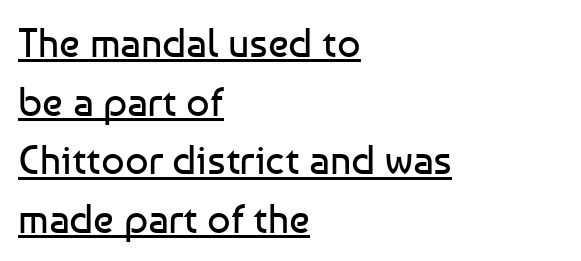
{"serif": "no", "italic": "no", "bold": "no", "weight": "regular", "width": "normal", "stroke_contrast": "low", "x_height": "medium", "monospaced": "no", "underline": "yes", "align": "left", "line_spacing": "normal", "line_spacing_ratio": 1.43, "letter_spacing": "normal", "letter_spacing_em": 0.0, "glyph_px": 41}
